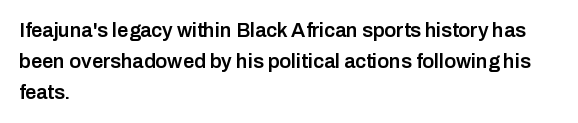
Q: Is the text bold? A: Semi-bold.
Q: Is the text italic (slanted)? A: No, it is upright.
Q: Is the text underlined? A: No.
Q: How is the paragraph aligned? A: Left-aligned.
Q: Is the spacing between letters normal or unusually wide? A: Normal.
Q: Is the spacing between lines tight, normal or loose? A: Normal.
